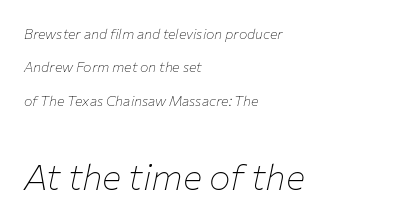
Q: Is the text bold? A: No.
Q: Is the text italic (slanted)? A: Yes, it leans right by about 12 degrees.
Q: Is the text underlined? A: No.
Q: How is the paragraph aligned? A: Left-aligned.
Q: Is the spacing between letters normal or unusually wide? A: Normal.
Q: Is the spacing between lines tight, normal or loose? A: Loose.
Q: Which block of text is set in a larger size, the first (top) or the second (bottom)? A: The second (bottom) one.
Q: Width (condensed, normal, or wide)? A: Normal.
Q: Stroke contrast? A: Low.
Q: x-height? A: Medium.
Q: Monospaced? A: No.
